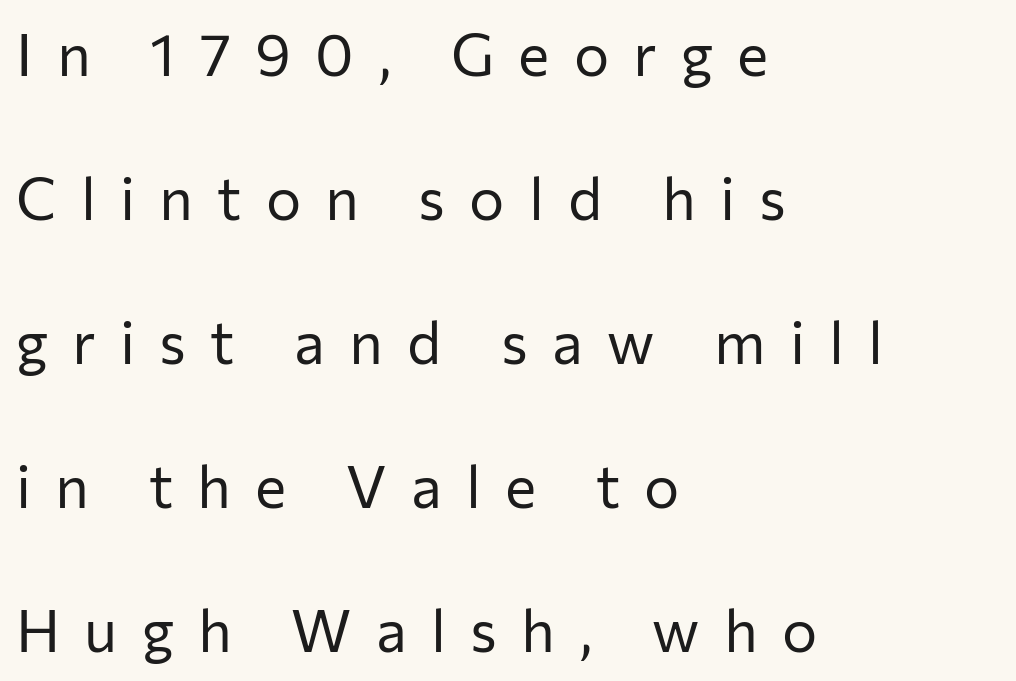
Q: Is the text bold? A: No.
Q: Is the text italic (slanted)? A: No, it is upright.
Q: Is the typeface a serif or a sans-serif typeface? A: Sans-serif.
Q: Is the text underlined? A: No.
Q: How is the paragraph aligned? A: Left-aligned.
Q: Is the spacing between letters normal or unusually wide? A: Unusually wide.
Q: Is the spacing between lines tight, normal or loose? A: Loose.
Q: Width (condensed, normal, or wide)? A: Normal.
Q: Stroke contrast? A: Low.
Q: x-height? A: Medium.
Q: Monospaced? A: No.
